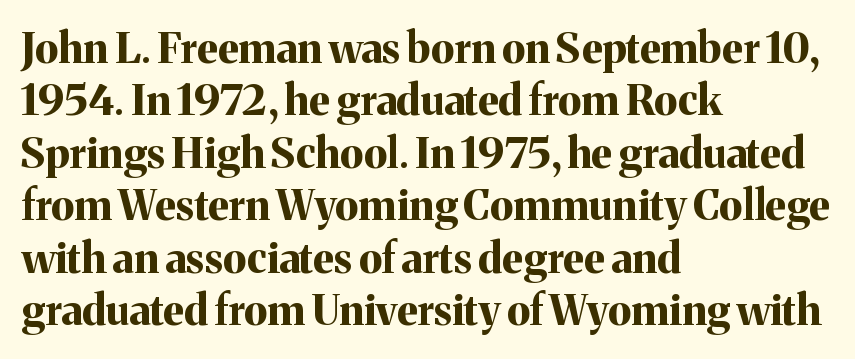
{"serif": "yes", "italic": "no", "bold": "yes", "weight": "bold", "width": "normal", "stroke_contrast": "medium", "x_height": "medium", "monospaced": "no", "underline": "no", "align": "left", "line_spacing": "normal", "line_spacing_ratio": 1.25, "letter_spacing": "normal", "letter_spacing_em": 0.0, "glyph_px": 42}
